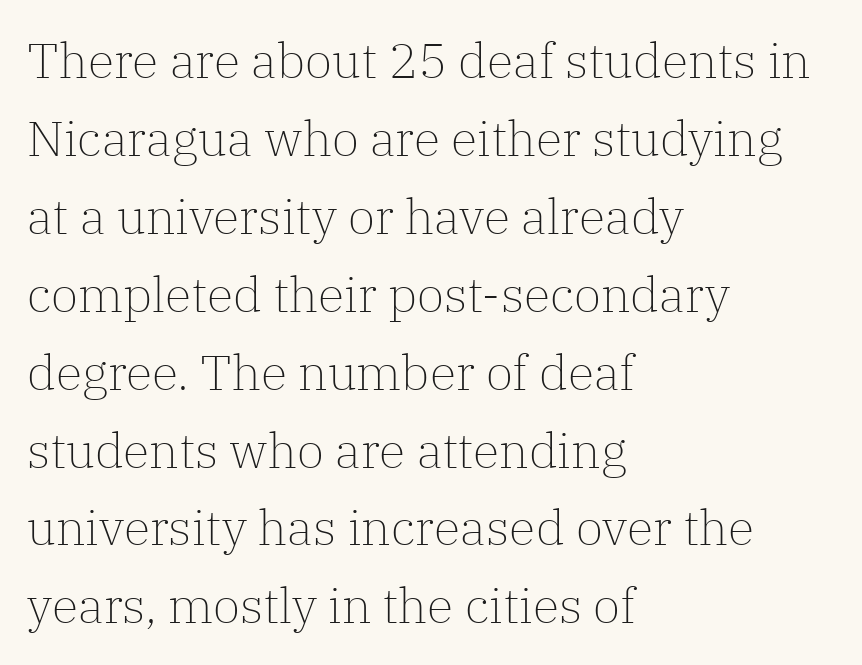
The image shows 49 px light serif type, upright; set left-aligned, normal line spacing (1.59x), normal letter spacing, not underlined; low stroke contrast and a medium x-height.
